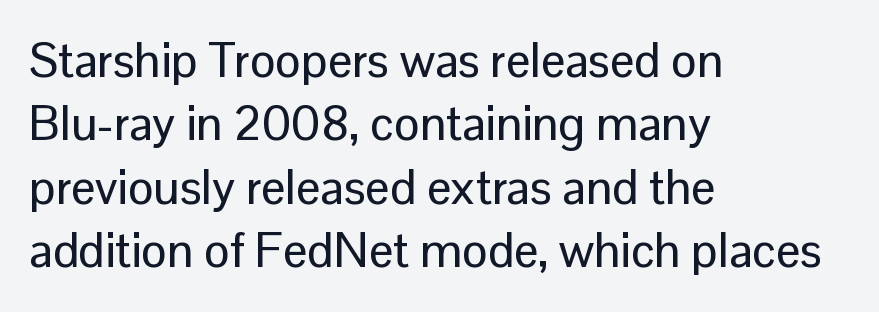
Q: Is the text italic (slanted)? A: No, it is upright.
Q: Is the typeface a serif or a sans-serif typeface? A: Sans-serif.
Q: Is the text underlined? A: No.
Q: How is the paragraph aligned? A: Left-aligned.
Q: Is the spacing between letters normal or unusually wide? A: Normal.
Q: Is the spacing between lines tight, normal or loose? A: Normal.
Q: Width (condensed, normal, or wide)? A: Normal.
Q: Stroke contrast? A: Low.
Q: x-height? A: Medium.
Q: Monospaced? A: No.
